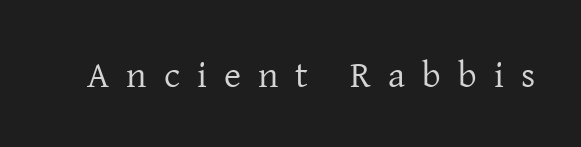
Weight class: somewhere from thin through regular. No italicization has been applied; the sample stays upright. A serif font was chosen for this passage. Spacing between characters has been opened up far beyond the box default. You could not count columns in this text — the font is proportionally spaced. Descenders hang freely into open space.
